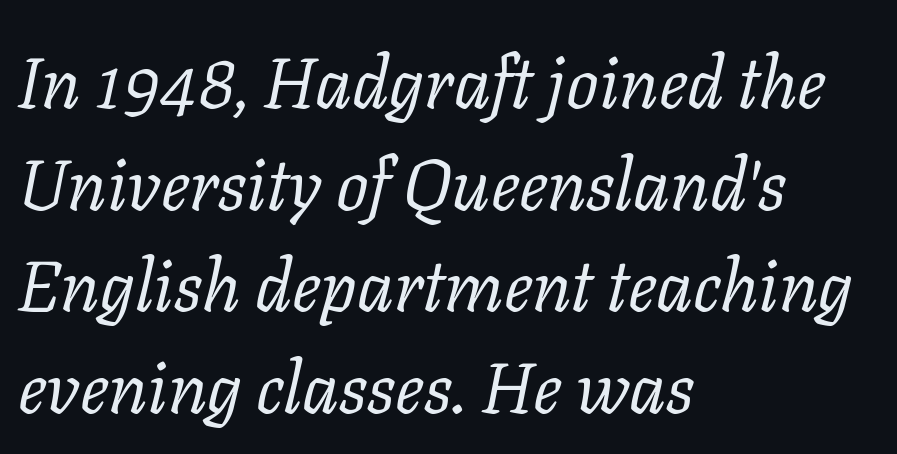
{"serif": "yes", "italic": "yes", "lean": "right", "slant_degrees": 11, "bold": "no", "weight": "regular", "width": "normal", "stroke_contrast": "low", "x_height": "medium", "monospaced": "no", "underline": "no", "align": "left", "line_spacing": "normal", "line_spacing_ratio": 1.41, "letter_spacing": "normal", "letter_spacing_em": 0.0, "glyph_px": 72}
